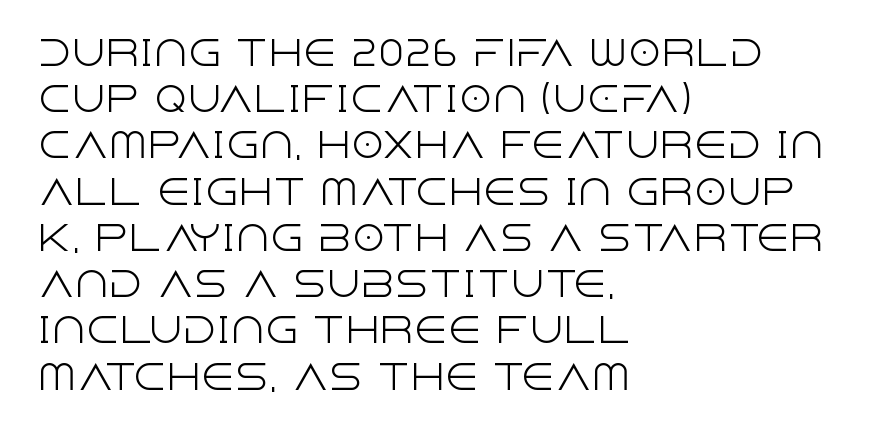
The image shows 34 px light sans-serif type, upright; set left-aligned, normal line spacing (1.36x), normal letter spacing, not underlined; a large x-height.
